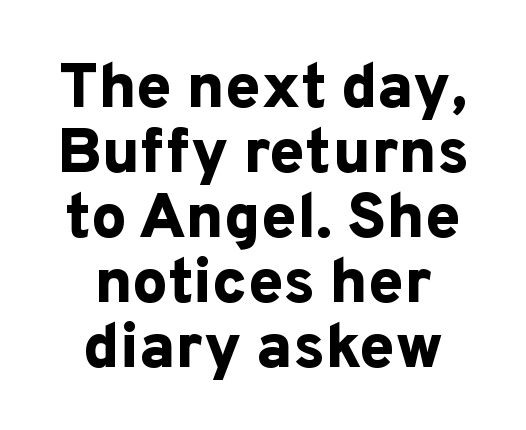
{"serif": "no", "italic": "no", "bold": "yes", "weight": "bold", "width": "normal", "stroke_contrast": "low", "x_height": "medium", "monospaced": "no", "underline": "no", "align": "center", "line_spacing": "tight", "line_spacing_ratio": 1.03, "letter_spacing": "normal", "letter_spacing_em": 0.0, "glyph_px": 63}
